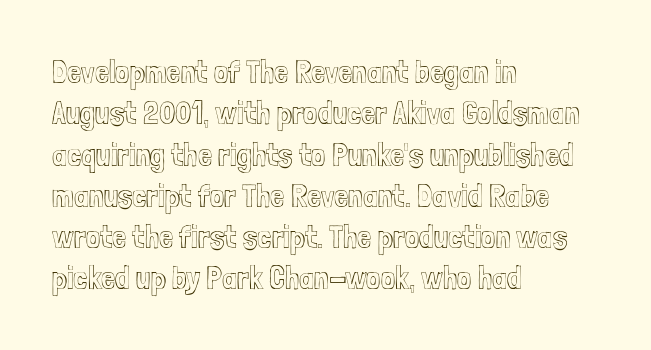
The image shows 32 px condensed type, upright; set left-aligned, normal line spacing (1.29x), normal letter spacing, not underlined; a medium x-height.
